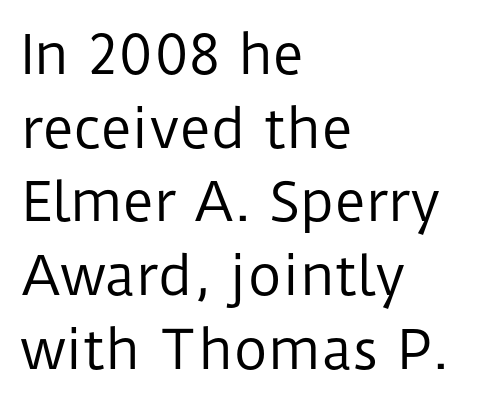
The image shows 53 px regular-weight sans-serif type, upright; set left-aligned, normal line spacing (1.39x), normal letter spacing, not underlined; low stroke contrast and a medium x-height.
